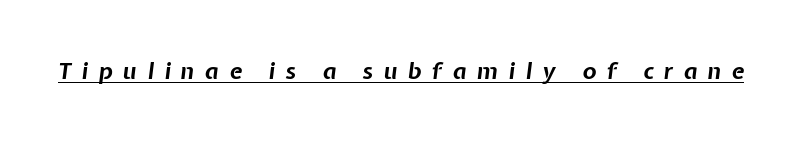
The image shows 23 px bold type, italic (leaning right); set unusually wide letter spacing (+0.45 em), underlined.
